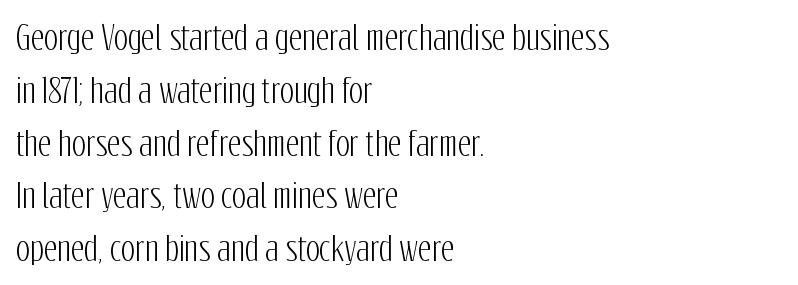
The image shows 33 px condensed sans-serif type, upright; set left-aligned, normal line spacing (1.6x), normal letter spacing, not underlined; low stroke contrast and a medium x-height.
